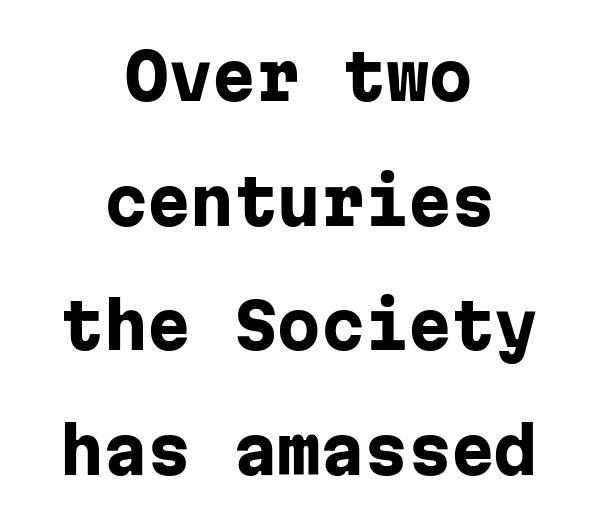
{"serif": "no", "italic": "no", "bold": "yes", "weight": "heavy", "width": "normal", "stroke_contrast": "low", "x_height": "medium", "monospaced": "yes", "underline": "no", "align": "center", "line_spacing": "loose", "line_spacing_ratio": 2.01, "letter_spacing": "normal", "letter_spacing_em": 0.0, "glyph_px": 62}
